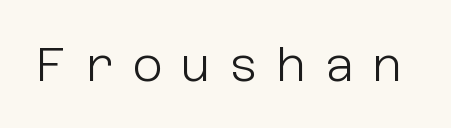
Q: Is the text bold? A: No.
Q: Is the text italic (slanted)? A: No, it is upright.
Q: Is the typeface a serif or a sans-serif typeface? A: Sans-serif.
Q: Is the text underlined? A: No.
Q: Is the spacing between letters normal or unusually wide? A: Unusually wide.
Q: Width (condensed, normal, or wide)? A: Normal.
Q: Stroke contrast? A: Low.
Q: x-height? A: Large.
